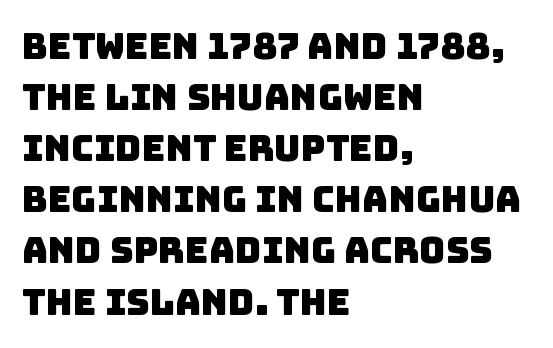
Notice how descenders clear the ascenders below comfortably — that's standard leading. The font family rendered here belongs to the sans-serif group. Each row of text sits above clean, open space. Nothing unusual about the tracking: characters are spaced as the font intends.
